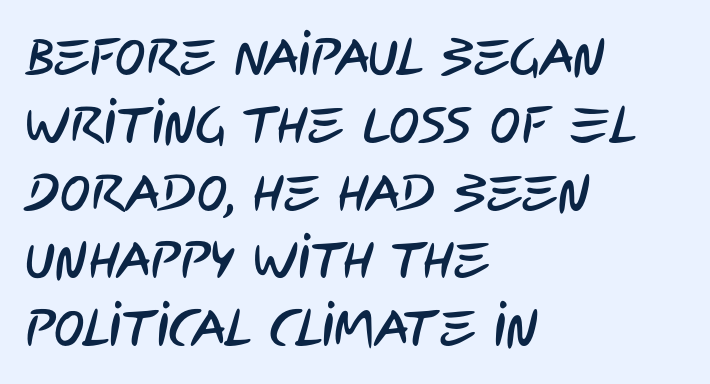
The image shows 51 px condensed sans-serif type; set left-aligned, normal line spacing (1.33x), normal letter spacing, not underlined; low stroke contrast and a large x-height.
